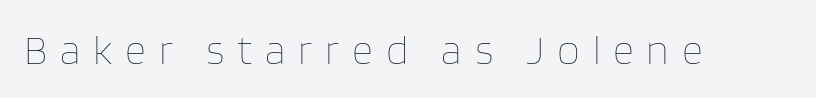
{"italic": "no", "bold": "no", "weight": "thin", "width": "normal", "stroke_contrast": "low", "x_height": "large", "monospaced": "no", "underline": "no", "letter_spacing": "wide", "letter_spacing_em": 0.31, "glyph_px": 41}
